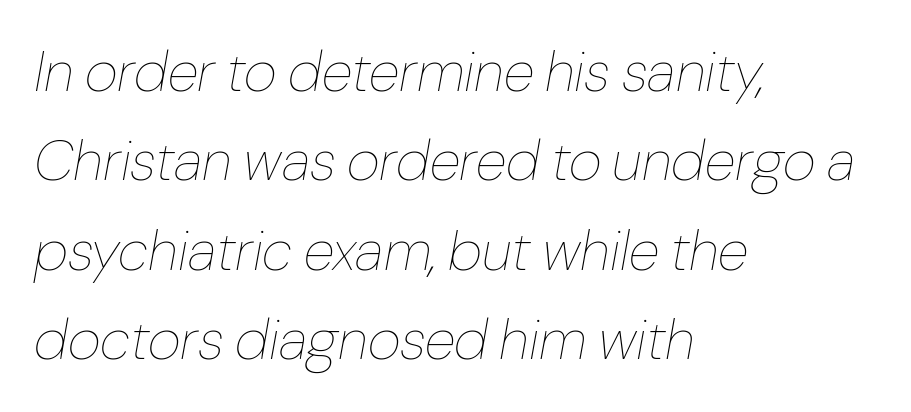
{"italic": "yes", "lean": "right", "slant_degrees": 10, "bold": "no", "weight": "thin", "width": "normal", "stroke_contrast": "low", "x_height": "medium", "monospaced": "no", "underline": "no", "align": "left", "line_spacing": "normal", "line_spacing_ratio": 1.57, "letter_spacing": "normal", "letter_spacing_em": 0.0, "glyph_px": 57}
